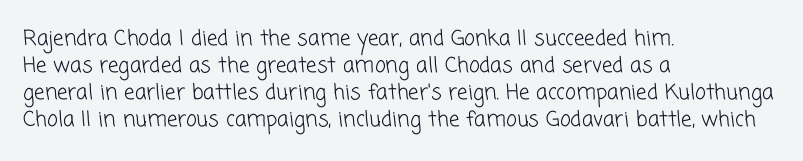
The image shows 21 px text type; set left-aligned, normal line spacing (1.29x), normal letter spacing, not underlined.
